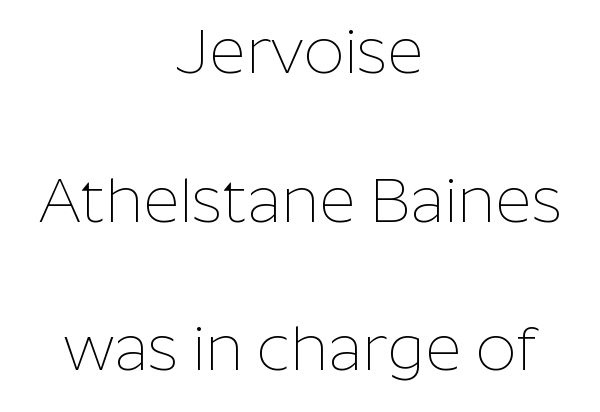
The image shows 63 px thin sans-serif type, upright; set centered, loose line spacing (2.36x), normal letter spacing, not underlined; low stroke contrast and a medium x-height.
